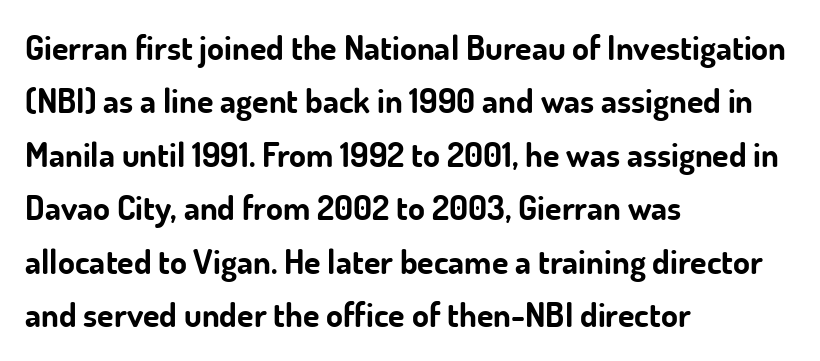
Q: Is the text bold? A: Yes.
Q: Is the text italic (slanted)? A: No, it is upright.
Q: Is the typeface a serif or a sans-serif typeface? A: Sans-serif.
Q: Is the text underlined? A: No.
Q: How is the paragraph aligned? A: Left-aligned.
Q: Is the spacing between letters normal or unusually wide? A: Normal.
Q: Is the spacing between lines tight, normal or loose? A: Normal.
Q: Width (condensed, normal, or wide)? A: Normal.
Q: Stroke contrast? A: Low.
Q: x-height? A: Small.
Q: Monospaced? A: No.
